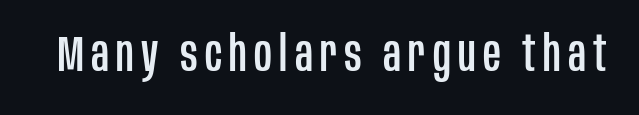
The image shows 49 px condensed sans-serif type, upright; set not underlined; low stroke contrast and a large x-height.
